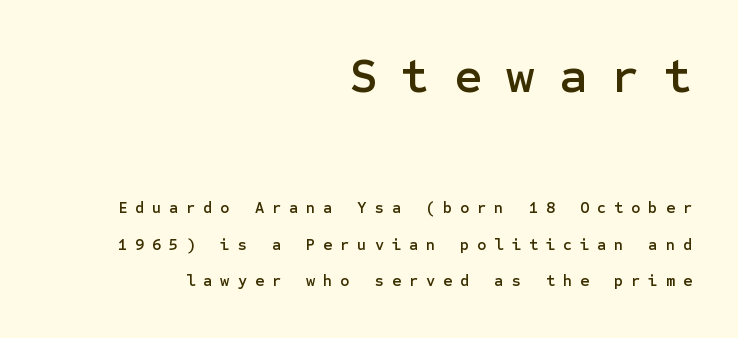
The image shows 49 px sans-serif type, upright; set right-aligned, loose line spacing (2.3x), unusually wide letter spacing (+0.49 em), not underlined; the first (top) block is 3.06x larger; low stroke contrast and a medium x-height.
